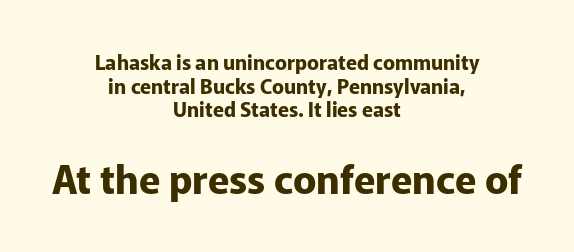
Q: Is the text bold? A: Yes.
Q: Is the text italic (slanted)? A: No, it is upright.
Q: Is the typeface a serif or a sans-serif typeface? A: Sans-serif.
Q: Is the text underlined? A: No.
Q: How is the paragraph aligned? A: Centered.
Q: Is the spacing between letters normal or unusually wide? A: Normal.
Q: Which block of text is set in a larger size, the first (top) or the second (bottom)? A: The second (bottom) one.
Q: Width (condensed, normal, or wide)? A: Normal.
Q: Stroke contrast? A: Low.
Q: x-height? A: Medium.
Q: Monospaced? A: No.
